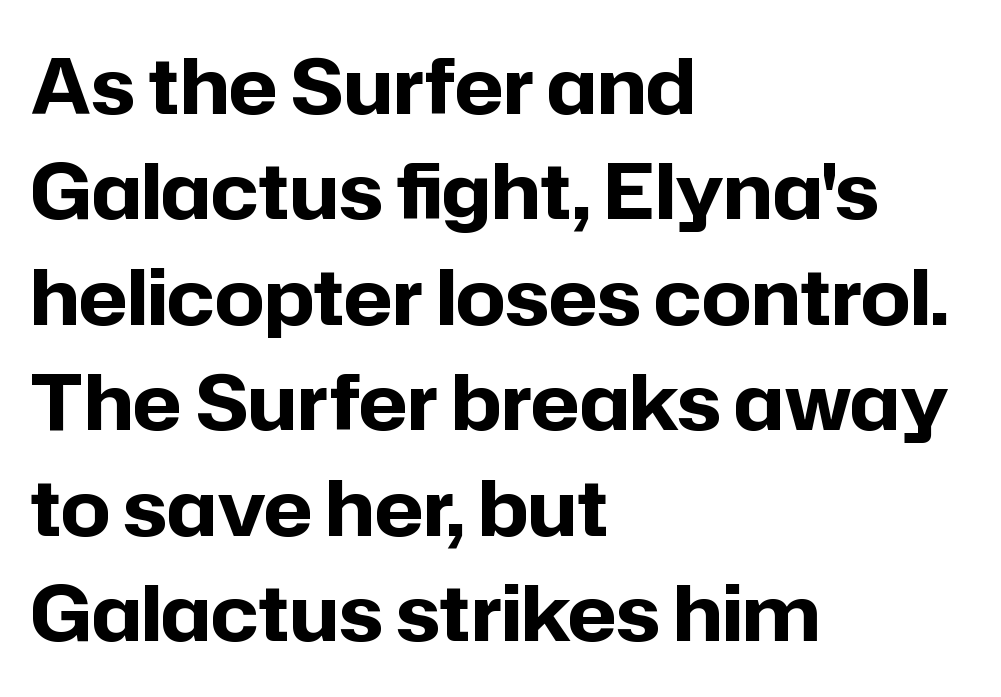
The image shows 77 px bold sans-serif type, upright; set left-aligned, normal line spacing (1.37x), normal letter spacing, not underlined; low stroke contrast and a medium x-height.
